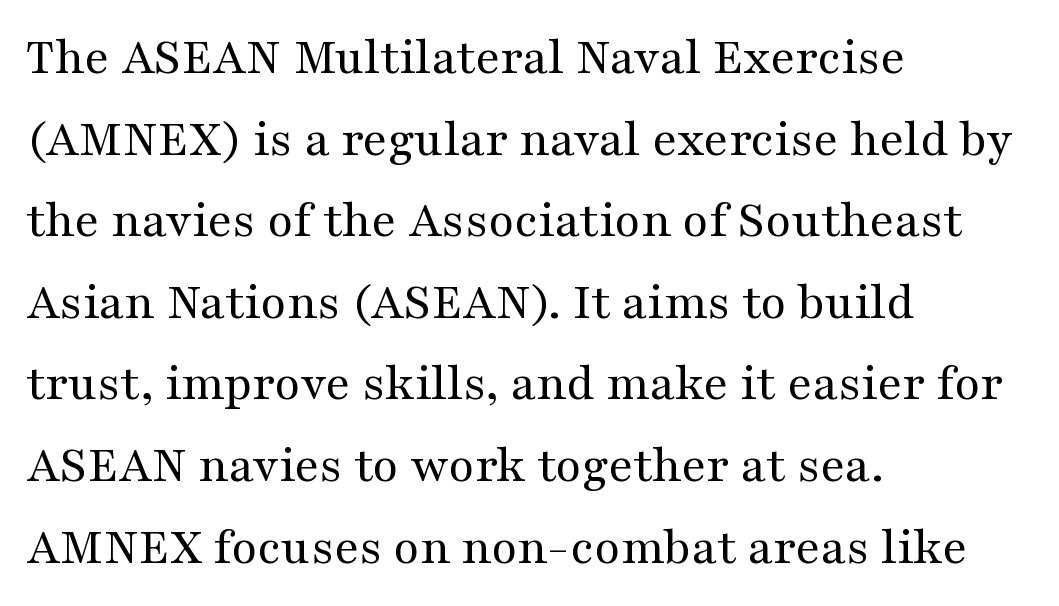
The lines in this sample share a left origin and differ only in where they stop. Note: serifs present on the glyphs. You could call the tracking neutral — neither tight nor loose. Weight: regular or lighter. Underlining? Definitely not there.
